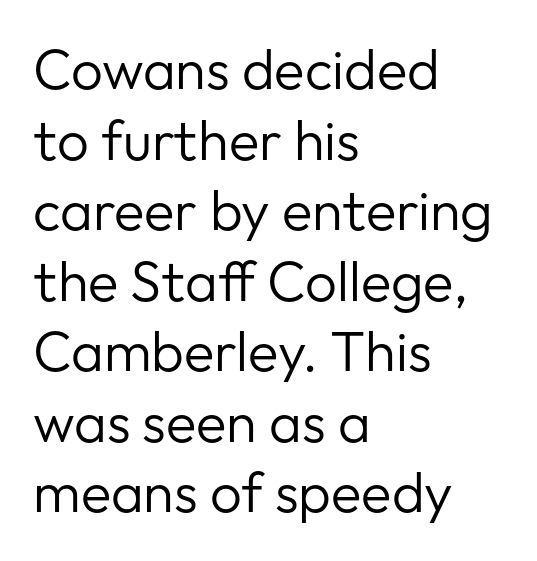
{"serif": "no", "italic": "no", "bold": "no", "weight": "regular", "width": "normal", "stroke_contrast": "low", "x_height": "medium", "monospaced": "no", "underline": "no", "align": "left", "line_spacing": "normal", "line_spacing_ratio": 1.26, "letter_spacing": "normal", "letter_spacing_em": 0.0, "glyph_px": 56}
